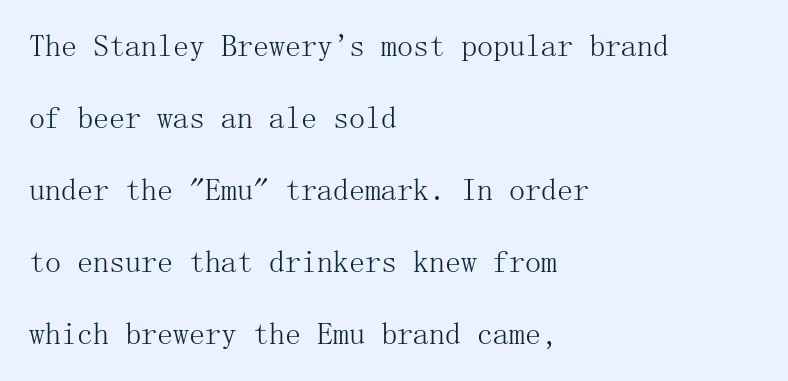
{"serif": "yes", "italic": "no", "bold": "no", "weight": "light", "width": "normal", "stroke_contrast": "medium", "x_height": "medium", "underline": "no", "align": "left", "line_spacing": "loose", "line_spacing_ratio": 2.25, "letter_spacing": "normal", "letter_spacing_em": 0.0, "glyph_px": 32}
